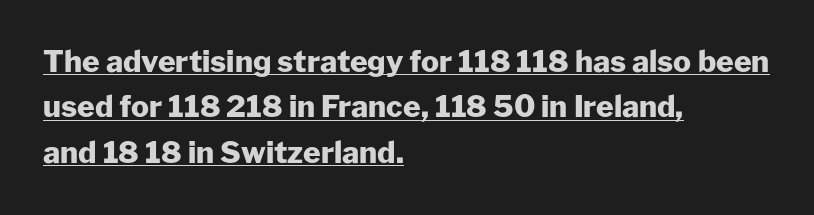
Q: Is the text bold? A: Yes.
Q: Is the text italic (slanted)? A: No, it is upright.
Q: Is the typeface a serif or a sans-serif typeface? A: Sans-serif.
Q: Is the text underlined? A: Yes.
Q: How is the paragraph aligned? A: Left-aligned.
Q: Is the spacing between letters normal or unusually wide? A: Normal.
Q: Is the spacing between lines tight, normal or loose? A: Normal.
Q: Width (condensed, normal, or wide)? A: Normal.
Q: Stroke contrast? A: Low.
Q: x-height? A: Medium.
Q: Monospaced? A: No.
